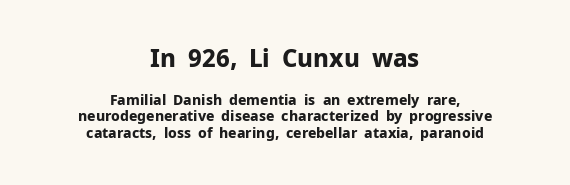
Does the lettering tilt? It doesn't — this is upright. The strokes are fattened all the way to bold. Reading top to bottom, the characters get smaller at the block break. The horizontal fit of the characters is conventional and even. Descenders are the only things crossing below the line. This rendering uses center alignment, leaving both contours irregular but symmetric.
